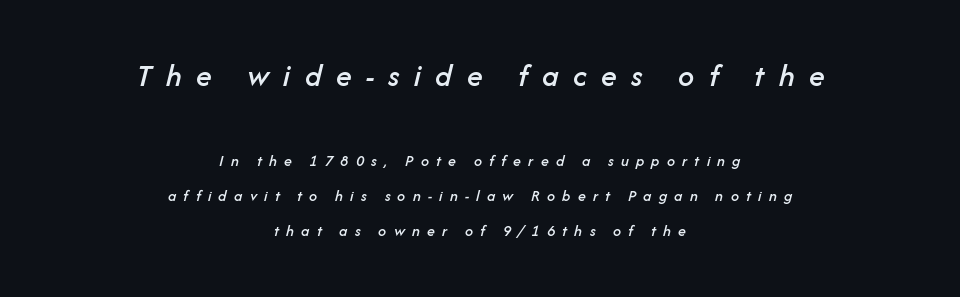
Does the leading feel generous? Absolutely, it's lavish. Underline: absent. Visually the block forms a symmetrical silhouette, jagged on both flanks. If you drew a line through each stem, it would be angled. This sample uses expanded letter spacing, leaving extra air between glyphs.
